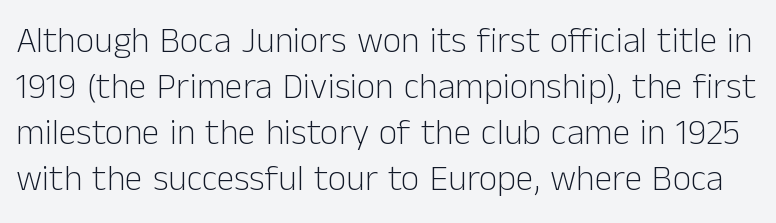
{"serif": "no", "italic": "no", "bold": "no", "weight": "light", "width": "normal", "stroke_contrast": "low", "x_height": "medium", "monospaced": "no", "underline": "no", "line_spacing": "normal", "line_spacing_ratio": 1.28, "letter_spacing": "normal", "letter_spacing_em": 0.0, "glyph_px": 36}
